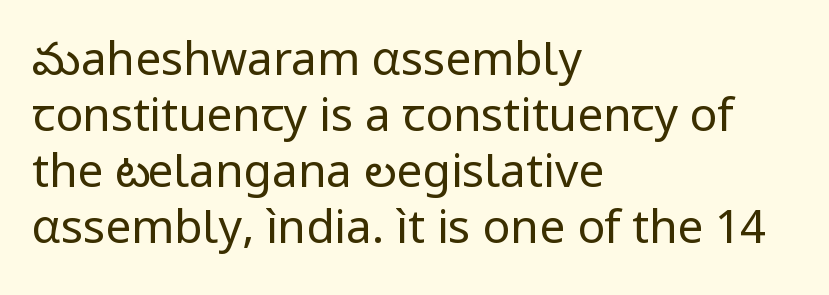
{"serif": "no", "italic": "no", "bold": "no", "weight": "regular", "width": "normal", "stroke_contrast": "low", "x_height": "medium", "monospaced": "no", "underline": "no", "align": "left", "line_spacing_ratio": 1.22, "letter_spacing": "normal", "letter_spacing_em": 0.0, "glyph_px": 46}
